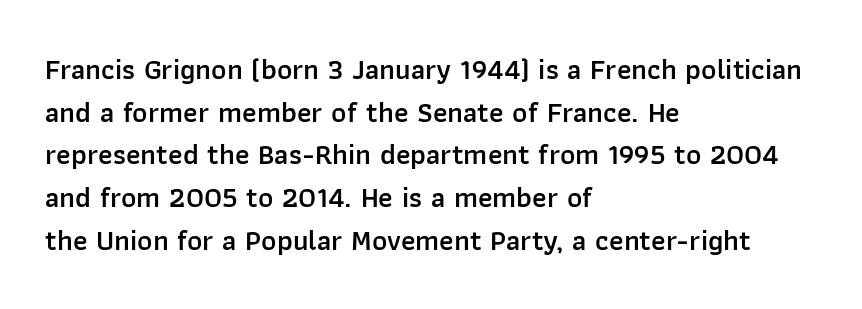
The image shows 29 px semibold sans-serif type, upright; set left-aligned, normal line spacing (1.47x), normal letter spacing, not underlined; low stroke contrast and a medium x-height.
